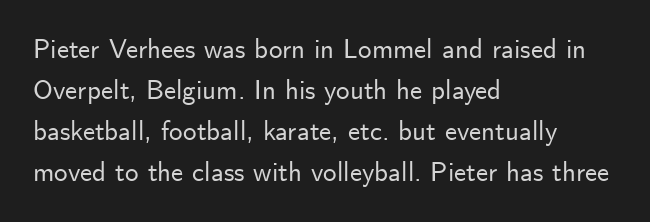
Q: Is the text italic (slanted)? A: No, it is upright.
Q: Is the text underlined? A: No.
Q: How is the paragraph aligned? A: Left-aligned.
Q: Is the spacing between letters normal or unusually wide? A: Normal.
Q: Is the spacing between lines tight, normal or loose? A: Normal.
